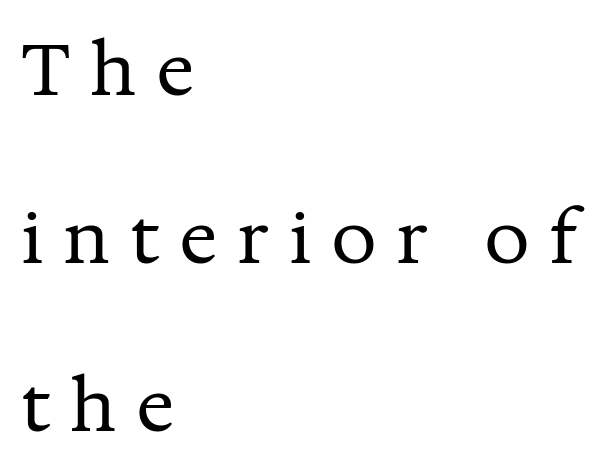
The image shows 72 px regular-weight serif type, upright; set left-aligned, loose line spacing (2.33x), unusually wide letter spacing (+0.27 em), not underlined; medium stroke contrast and a medium x-height.
